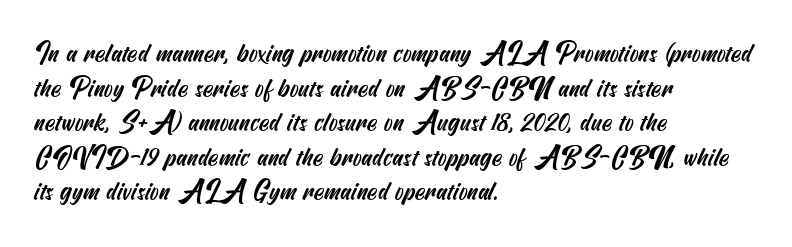
Q: Is the text underlined? A: No.
Q: How is the paragraph aligned? A: Left-aligned.
Q: Is the spacing between letters normal or unusually wide? A: Normal.
Q: Is the spacing between lines tight, normal or loose? A: Normal.
